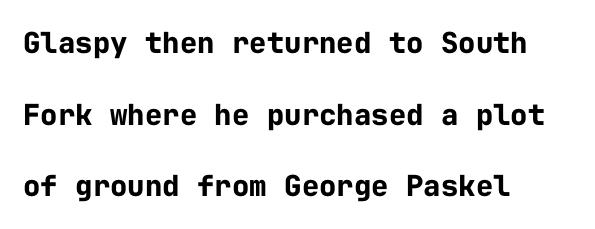
{"serif": "no", "italic": "no", "bold": "yes", "weight": "bold", "width": "normal", "stroke_contrast": "low", "x_height": "medium", "monospaced": "yes", "underline": "no", "align": "left", "line_spacing": "loose", "line_spacing_ratio": 2.47, "letter_spacing": "normal", "letter_spacing_em": 0.0, "glyph_px": 29}
